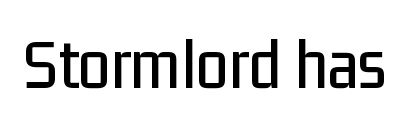
{"serif": "no", "italic": "no", "width": "condensed", "stroke_contrast": "low", "x_height": "medium", "monospaced": "no", "underline": "no", "letter_spacing": "normal", "letter_spacing_em": 0.0, "glyph_px": 73}
